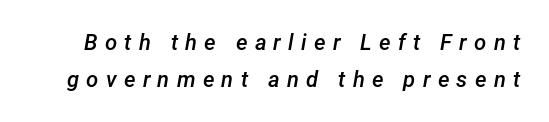
Honestly, there is no underline to notice here at all. Letter spacing: wide. Notice how the stems are inclined rather than vertical — that's the hallmark of italics. The typesetting leans somewhat heavy: a semibold.
